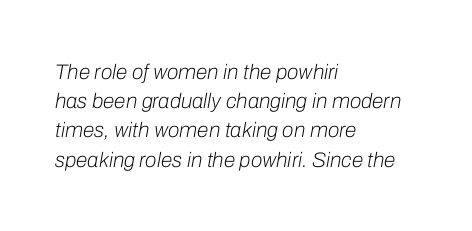
{"italic": "yes", "lean": "right", "slant_degrees": 10, "bold": "no", "underline": "no", "align": "left", "line_spacing": "normal", "line_spacing_ratio": 1.39, "letter_spacing": "normal", "letter_spacing_em": 0.0, "glyph_px": 21}
